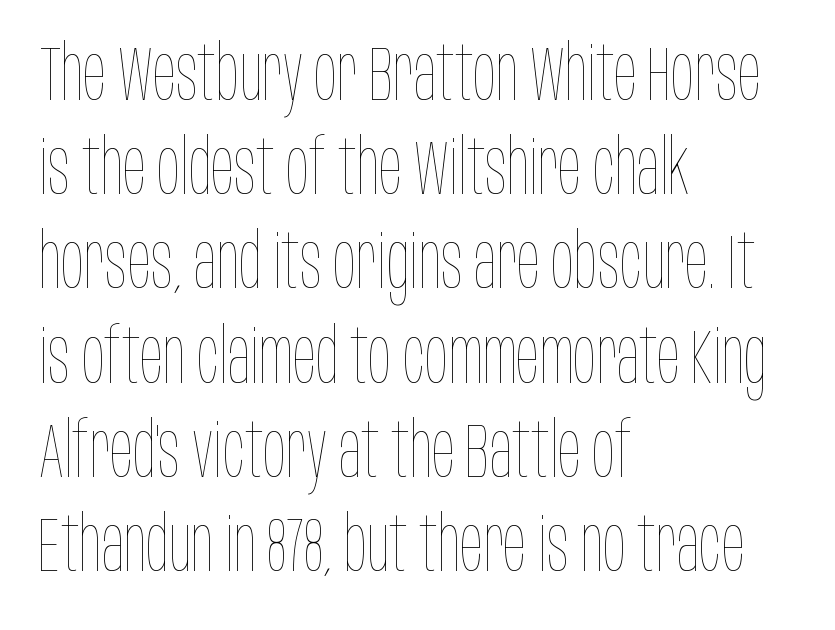
The image shows 76 px thin, condensed type, upright; set left-aligned, line spacing 1.24x, normal letter spacing, not underlined; low stroke contrast and a large x-height.
